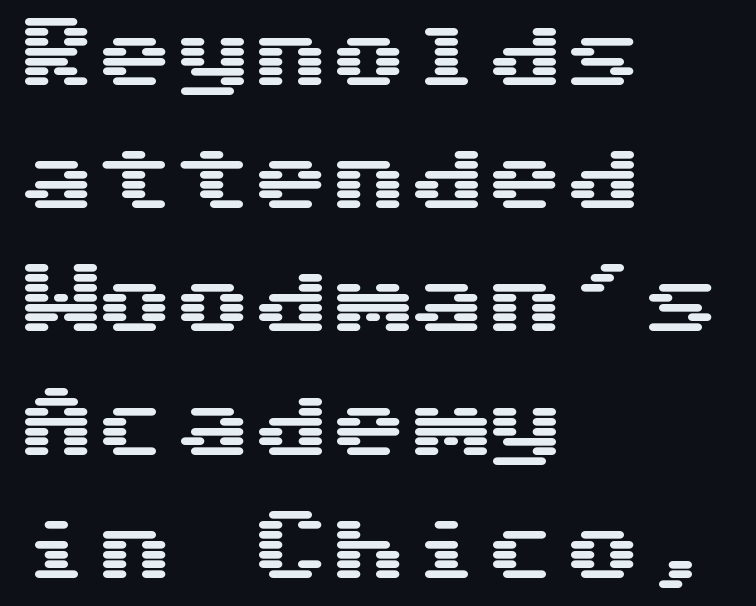
Inter-character spacing is left at the font's built-in metrics. Plain, unruled lines of type. All the whitespace from short lines collects on the right. This rendering employs a face without finishing strokes, i.e., a sans-serif.
